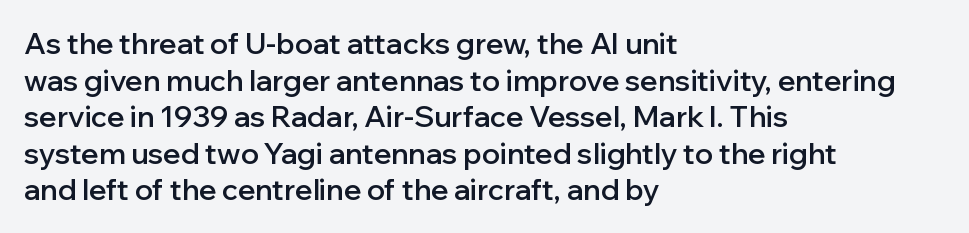
Unmarked baselines from the first word to the last. You could not count columns in this text — the font is proportionally spaced. The rendering shows plain stroke endings on the letterforms — a sans-serif design. Students, observe: this is what conventionally led text looks like. Every stem runs plumb, perpendicular to the baseline.
